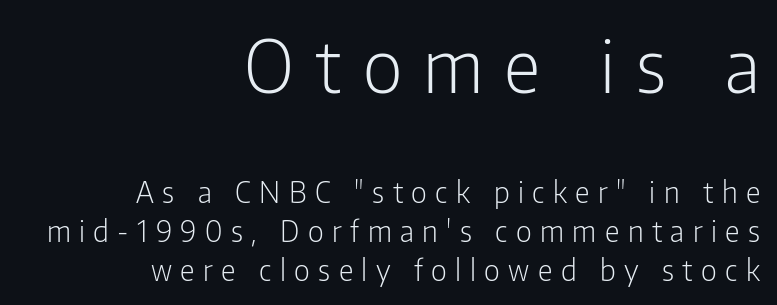
This is not heavy type; no bold has been used. Every stem runs plumb, perpendicular to the baseline. Has an underline been added? It has not. The setting favours the right margin, as signatures and pull-quotes sometimes do. Look at the glyph heights: the upper group is clearly the bigger setting.
